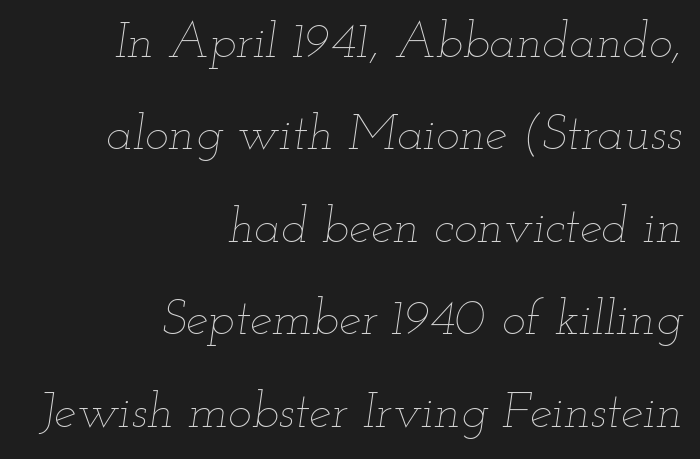
The specimen omits any rule beneath the text block's lines. Designer's note — italics engaged. Counters stay open thanks to moderate or lighter strokes. Looks like regular typesetting: each glyph gets only the width it needs. This sample is right-justified, so line beginnings fall wherever the words allow.
